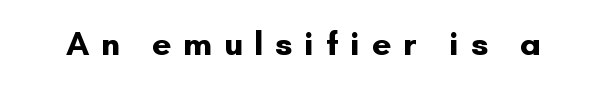
Style check: upright. Words float on clear page, feet unadorned. Stroke thickness is high; the sample reads as a true bold. Is this a fixed-width face? No — the glyphs have proportional, varying widths. This rendering widens character spacing well past its baseline value.
